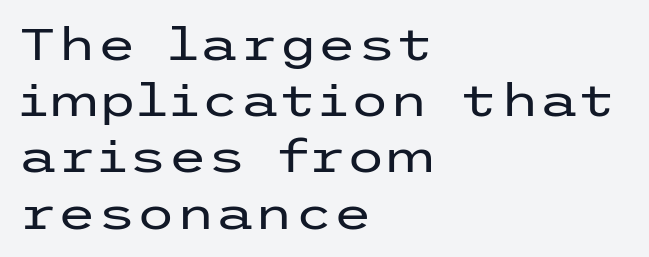
The image shows 45 px regular-weight, wide sans-serif type, upright; set left-aligned, normal line spacing (1.25x), normal letter spacing, not underlined; low stroke contrast and a medium x-height.
